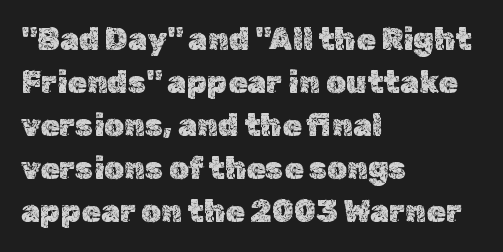
{"italic": "no", "width": "normal", "x_height": "medium", "monospaced": "no", "underline": "no", "align": "left", "line_spacing": "normal", "line_spacing_ratio": 1.39, "letter_spacing": "normal", "letter_spacing_em": 0.0, "glyph_px": 31}
